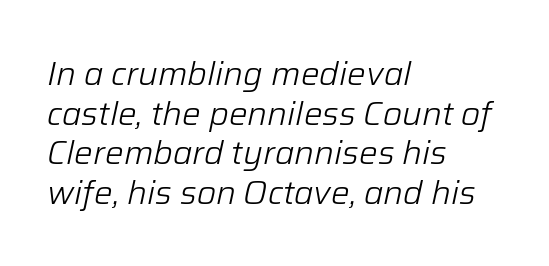
The image shows 33 px light type, italic (leaning right); set left-aligned, line spacing 1.2x, normal letter spacing, not underlined; low stroke contrast and a medium x-height.
